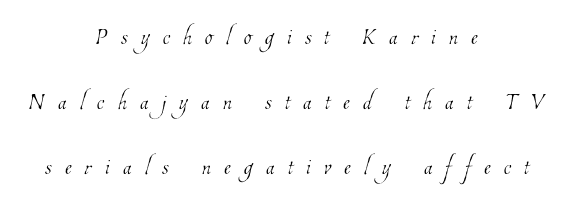
{"bold": "no", "weight": "thin", "width": "condensed", "stroke_contrast": "low", "x_height": "medium", "monospaced": "no", "underline": "no", "align": "center", "line_spacing": "loose", "line_spacing_ratio": 2.1, "letter_spacing": "wide", "letter_spacing_em": 0.43, "glyph_px": 31}
